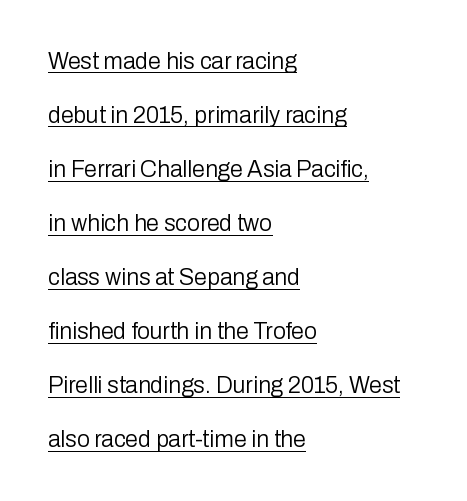
The image shows 23 px text type, upright; set left-aligned, loose line spacing (2.35x), normal letter spacing, underlined.
